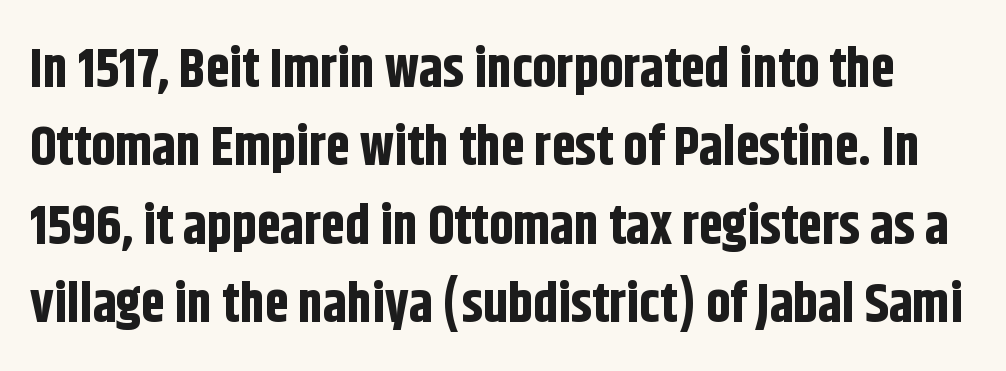
The image shows 54 px bold, condensed sans-serif type, upright; set normal line spacing (1.45x), normal letter spacing, not underlined; low stroke contrast and a large x-height.
